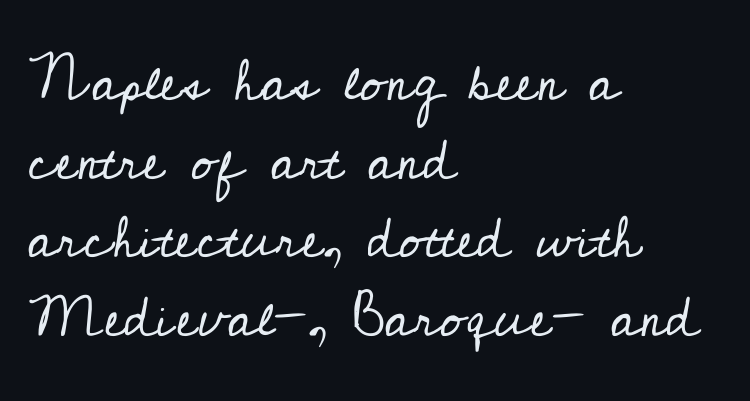
Between one letter and the next there's only the usual sliver of space. Line spacing here is normal. A typesetter would call this proportional, since set widths differ per character.
